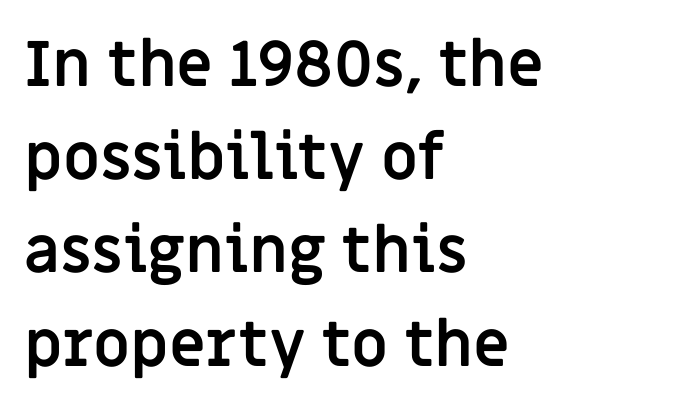
These lines sit exactly where default settings would place them. Its strokes are broad and dark, the hallmark of bold type. A clean baseline with only descenders dipping below it. In CSS terms this would be text-align: left. Here the designer chose a conventional face with non-uniform glyph widths. Observe the absence of serifs on each vertical stroke in this sample.
